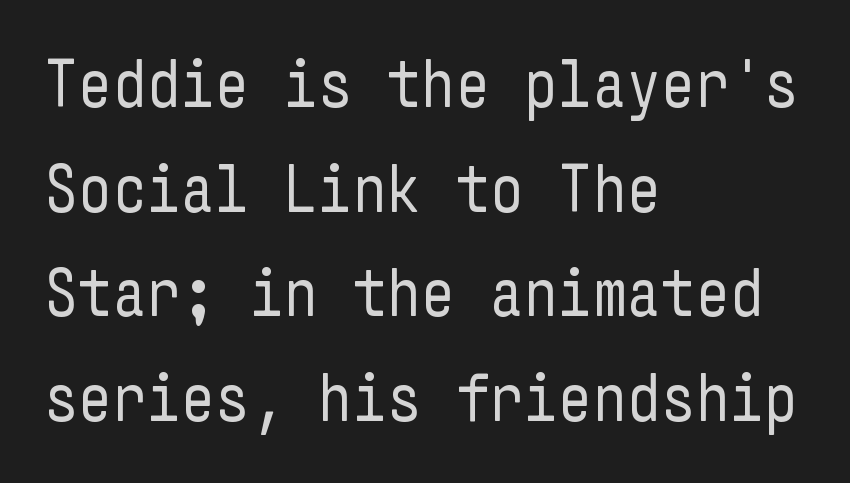
{"serif": "no", "italic": "no", "bold": "no", "weight": "regular", "width": "condensed", "stroke_contrast": "low", "x_height": "medium", "underline": "no", "align": "left", "line_spacing": "normal", "line_spacing_ratio": 1.56, "letter_spacing": "normal", "letter_spacing_em": 0.0, "glyph_px": 67}
